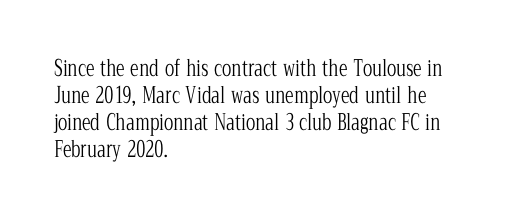
{"italic": "no", "bold": "no", "underline": "no", "align": "left", "line_spacing_ratio": 1.23, "letter_spacing": "normal", "letter_spacing_em": 0.0, "glyph_px": 22}
